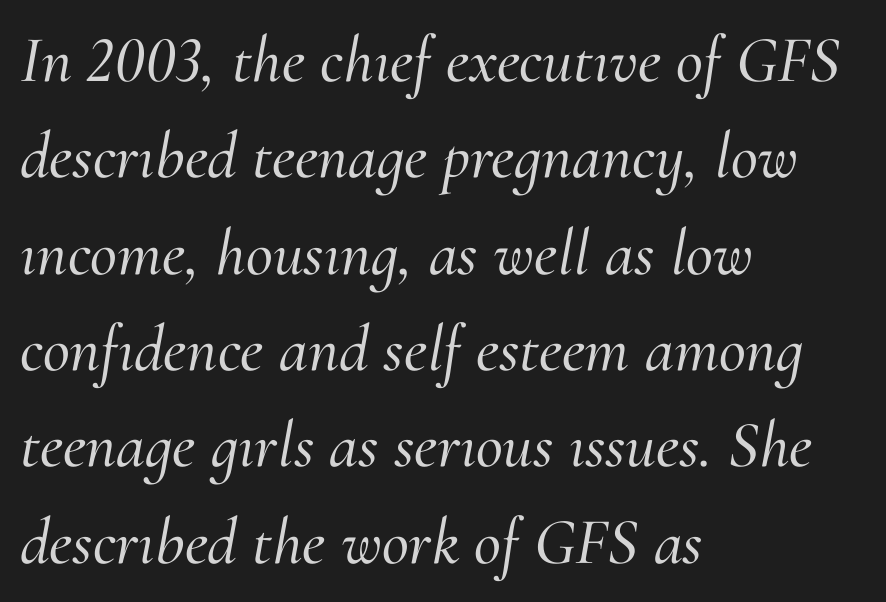
Q: Is the text italic (slanted)? A: Yes, it leans right by about 10 degrees.
Q: Is the typeface a serif or a sans-serif typeface? A: Serif.
Q: Is the text underlined? A: No.
Q: How is the paragraph aligned? A: Left-aligned.
Q: Is the spacing between letters normal or unusually wide? A: Normal.
Q: Is the spacing between lines tight, normal or loose? A: Normal.
Q: Width (condensed, normal, or wide)? A: Normal.
Q: Stroke contrast? A: Medium.
Q: x-height? A: Small.
Q: Monospaced? A: No.
